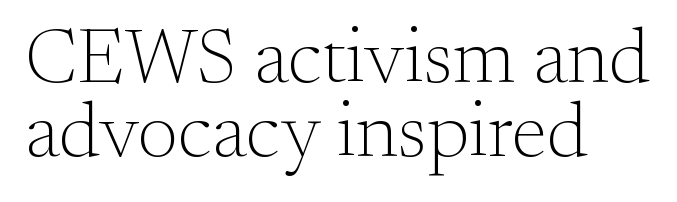
Small tapered or slab feet sit at the stroke ends, so this counts as serif. The passage shown stacks its lines with hardly any gap. Caption: multi-line text, flush left, ragged right. The passage shown is not underscored anywhere. When letters stand straight like this, we call the style roman or upright. You could not count columns in this text — the font is proportionally spaced.
